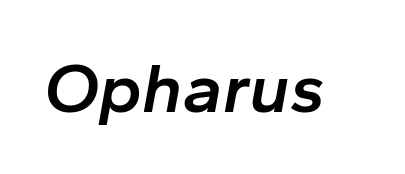
Q: Is the text bold? A: Semi-bold.
Q: Is the text italic (slanted)? A: Yes, it leans right by about 10 degrees.
Q: Is the text underlined? A: No.
Q: Is the spacing between letters normal or unusually wide? A: Normal.
Q: Width (condensed, normal, or wide)? A: Normal.
Q: Stroke contrast? A: Low.
Q: x-height? A: Medium.
Q: Monospaced? A: No.
